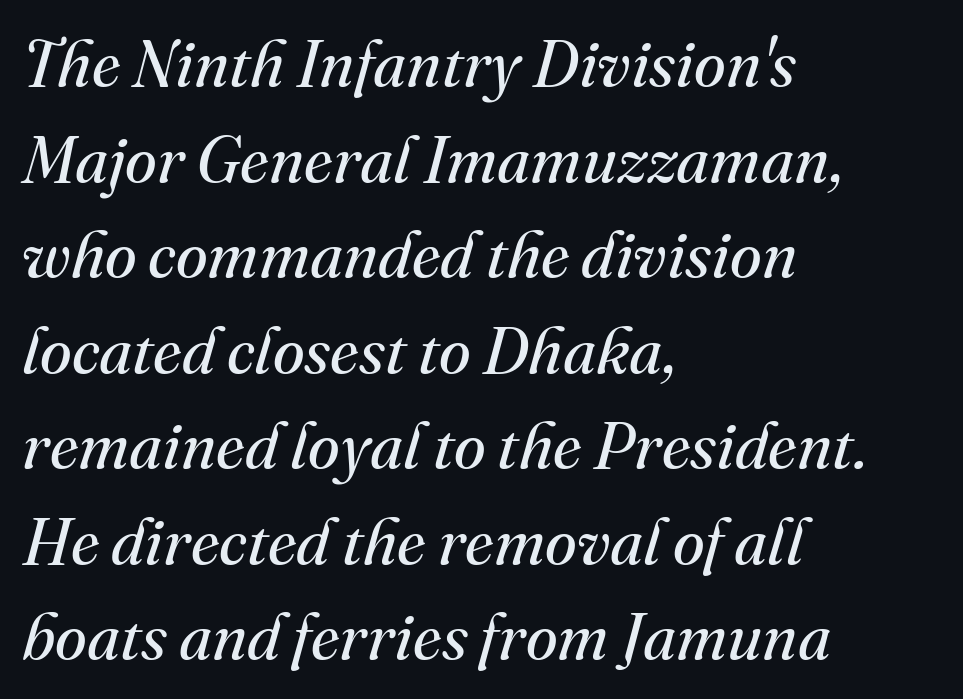
The image shows 65 px regular-weight serif type, italic (leaning right); set left-aligned, normal line spacing (1.47x), normal letter spacing, not underlined; medium stroke contrast and a small x-height.
